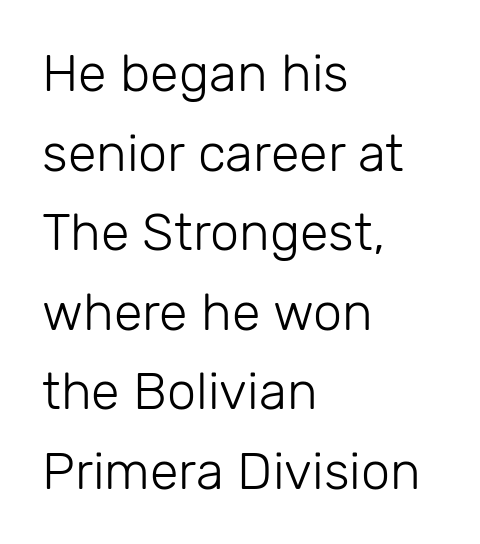
The image shows 52 px light sans-serif type, upright; set left-aligned, normal line spacing (1.53x), normal letter spacing, not underlined; low stroke contrast and a medium x-height.
